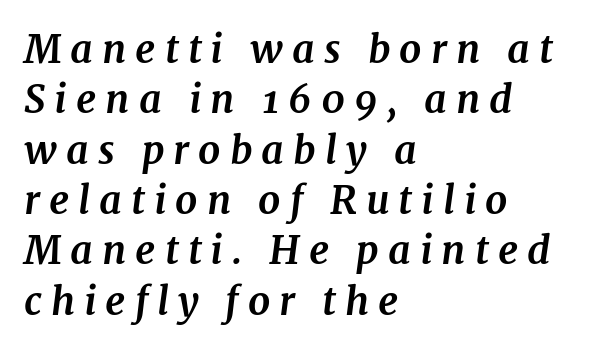
The image shows 39 px bold serif type, italic (leaning right); set left-aligned, normal line spacing (1.29x), unusually wide letter spacing (+0.23 em), not underlined; medium stroke contrast and a medium x-height.
